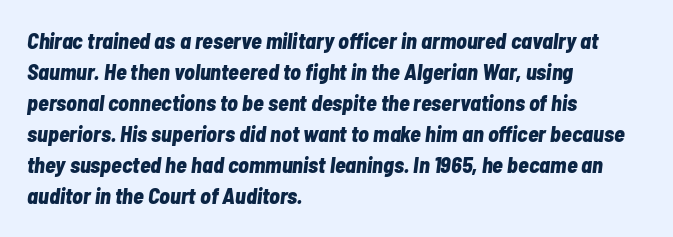
Q: Is the text bold? A: Yes.
Q: Is the text italic (slanted)? A: Yes, it leans right by about 7 degrees.
Q: Is the text underlined? A: No.
Q: How is the paragraph aligned? A: Left-aligned.
Q: Is the spacing between letters normal or unusually wide? A: Normal.
Q: Is the spacing between lines tight, normal or loose? A: Normal.
